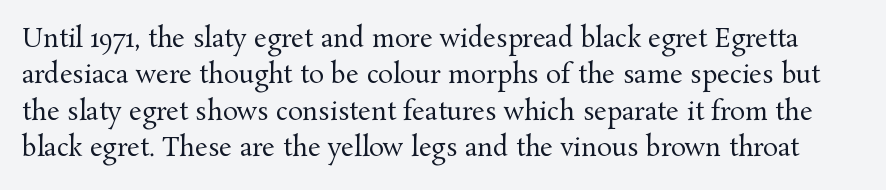
The image shows 25 px text type, upright; set normal line spacing (1.46x), normal letter spacing, not underlined.
